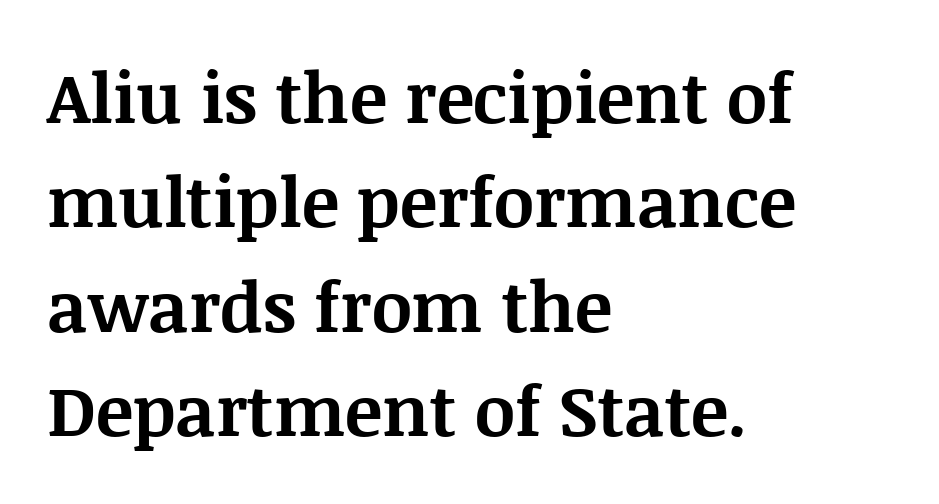
{"serif": "yes", "italic": "no", "bold": "yes", "weight": "bold", "width": "normal", "stroke_contrast": "medium", "x_height": "large", "monospaced": "no", "underline": "no", "align": "left", "line_spacing": "normal", "line_spacing_ratio": 1.49, "letter_spacing": "normal", "letter_spacing_em": 0.0, "glyph_px": 70}
